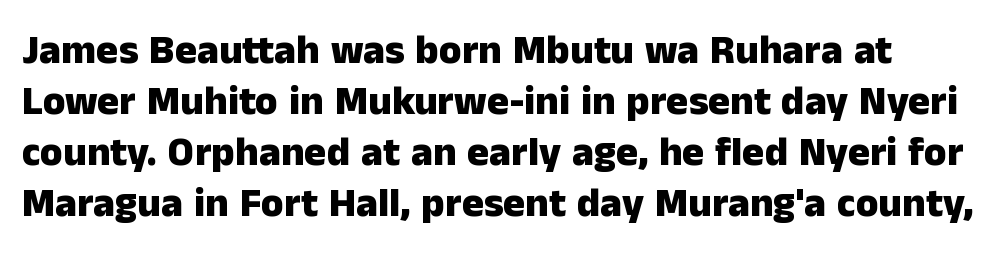
{"serif": "no", "italic": "no", "bold": "yes", "weight": "heavy", "width": "normal", "stroke_contrast": "low", "x_height": "medium", "monospaced": "no", "underline": "no", "line_spacing_ratio": 1.24, "letter_spacing": "normal", "letter_spacing_em": 0.0, "glyph_px": 41}
